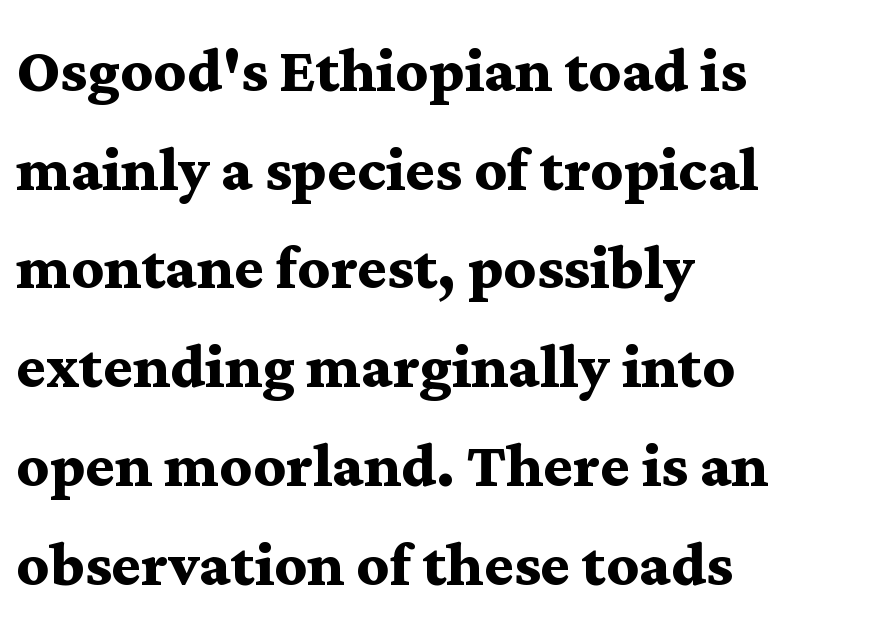
The rag falls on the right side of this text block. The vertical gap from one line to the next is medium. Note: serifs present on the glyphs. Here the designer chose a conventional face with non-uniform glyph widths. Is the letter spacing exaggerated? No — it looks like the ordinary default. The glyphs are unaccompanied by any horizontal stroke below them.
